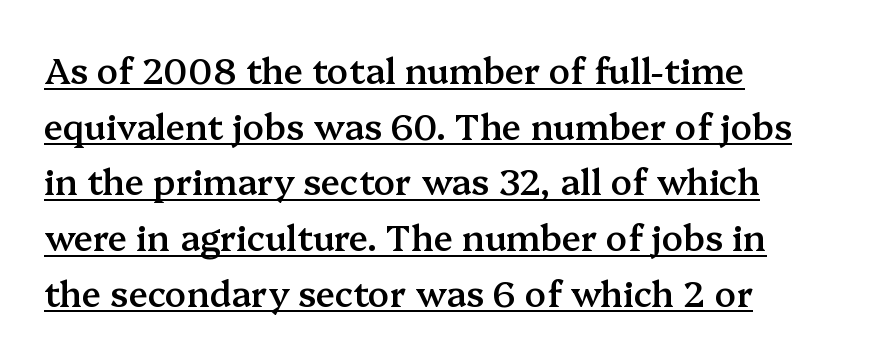
The image shows 35 px semibold serif type, upright; set left-aligned, normal line spacing (1.59x), normal letter spacing, underlined; medium stroke contrast and a medium x-height.
